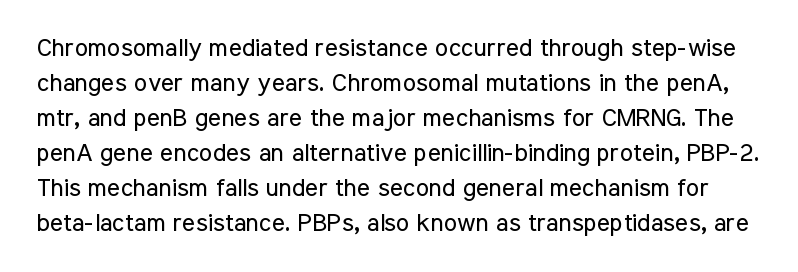
{"italic": "no", "bold": "no", "underline": "no", "line_spacing": "normal", "line_spacing_ratio": 1.4, "letter_spacing": "normal", "letter_spacing_em": 0.0, "glyph_px": 25}
